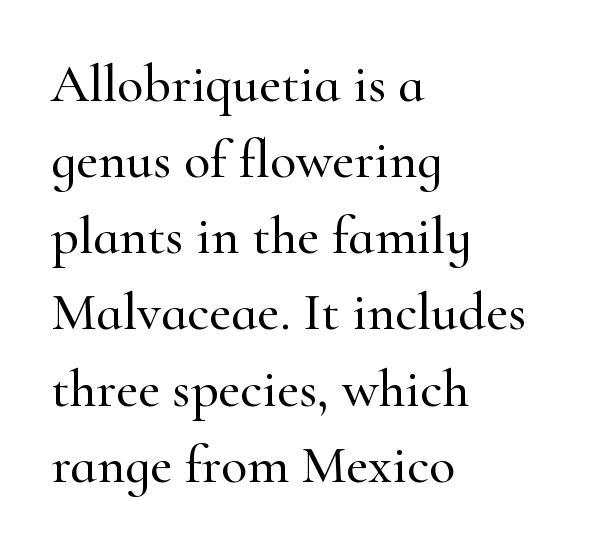
Q: Is the text italic (slanted)? A: No, it is upright.
Q: Is the typeface a serif or a sans-serif typeface? A: Serif.
Q: Is the text underlined? A: No.
Q: How is the paragraph aligned? A: Left-aligned.
Q: Is the spacing between letters normal or unusually wide? A: Normal.
Q: Is the spacing between lines tight, normal or loose? A: Normal.
Q: Width (condensed, normal, or wide)? A: Normal.
Q: Stroke contrast? A: High.
Q: x-height? A: Small.
Q: Monospaced? A: No.
